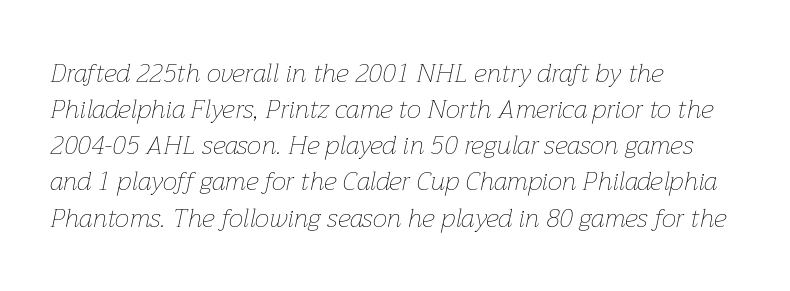
Q: Is the text bold? A: No.
Q: Is the text italic (slanted)? A: Yes, it leans right by about 12 degrees.
Q: Is the text underlined? A: No.
Q: How is the paragraph aligned? A: Left-aligned.
Q: Is the spacing between letters normal or unusually wide? A: Normal.
Q: Is the spacing between lines tight, normal or loose? A: Normal.
